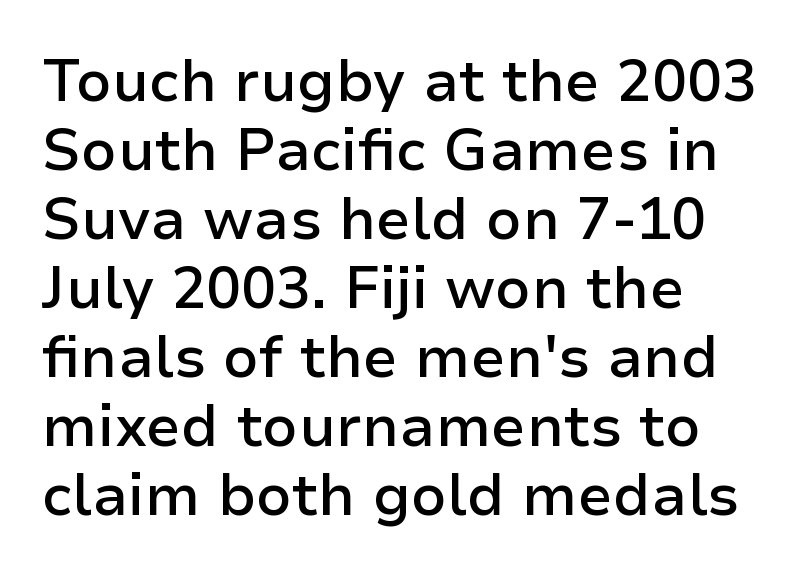
Q: Is the text bold? A: Semi-bold.
Q: Is the text italic (slanted)? A: No, it is upright.
Q: Is the typeface a serif or a sans-serif typeface? A: Sans-serif.
Q: Is the text underlined? A: No.
Q: How is the paragraph aligned? A: Left-aligned.
Q: Is the spacing between letters normal or unusually wide? A: Normal.
Q: Width (condensed, normal, or wide)? A: Normal.
Q: Stroke contrast? A: Low.
Q: x-height? A: Medium.
Q: Monospaced? A: No.
